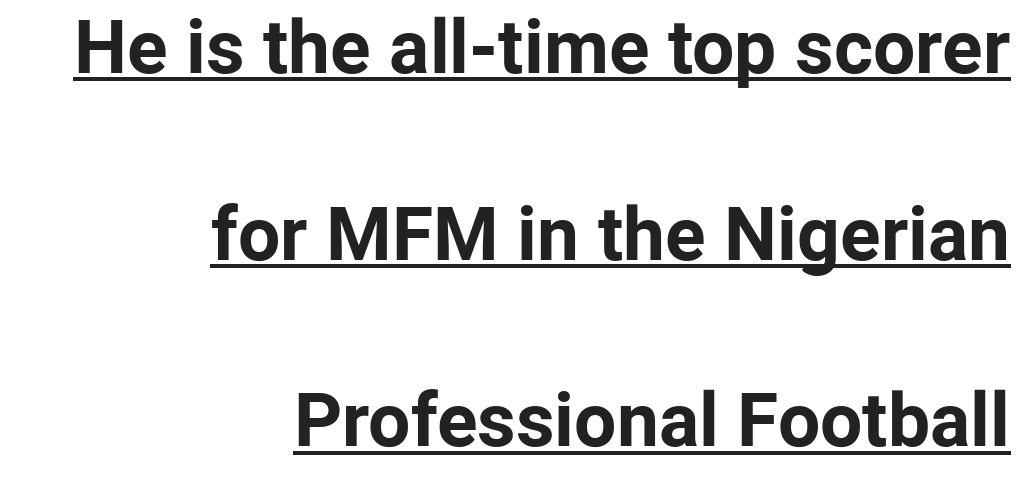
Q: Is the text bold? A: Yes.
Q: Is the text italic (slanted)? A: No, it is upright.
Q: Is the typeface a serif or a sans-serif typeface? A: Sans-serif.
Q: Is the text underlined? A: Yes.
Q: How is the paragraph aligned? A: Right-aligned.
Q: Is the spacing between letters normal or unusually wide? A: Normal.
Q: Is the spacing between lines tight, normal or loose? A: Loose.
Q: Width (condensed, normal, or wide)? A: Normal.
Q: Stroke contrast? A: Low.
Q: x-height? A: Medium.
Q: Monospaced? A: No.
